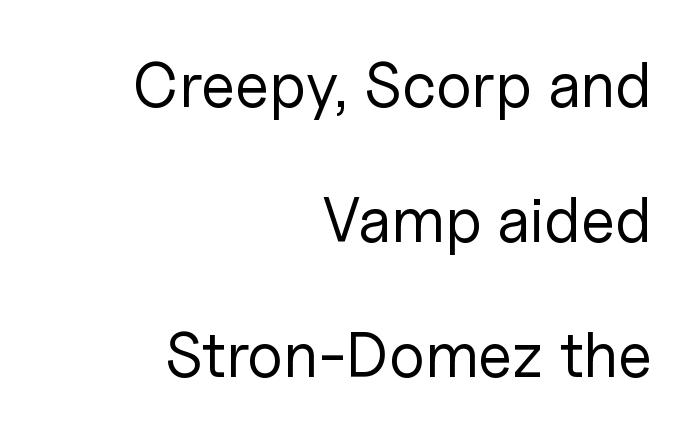
The image shows 63 px regular-weight sans-serif type, upright; set right-aligned, loose line spacing (2.14x), normal letter spacing, not underlined; low stroke contrast and a medium x-height.
